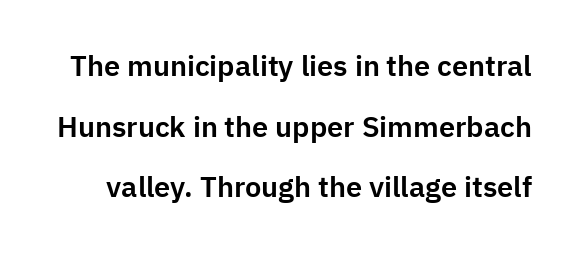
Q: Is the text italic (slanted)? A: No, it is upright.
Q: Is the typeface a serif or a sans-serif typeface? A: Sans-serif.
Q: Is the text underlined? A: No.
Q: Is the spacing between letters normal or unusually wide? A: Normal.
Q: Is the spacing between lines tight, normal or loose? A: Loose.
Q: Width (condensed, normal, or wide)? A: Normal.
Q: Stroke contrast? A: Low.
Q: x-height? A: Medium.
Q: Monospaced? A: No.
